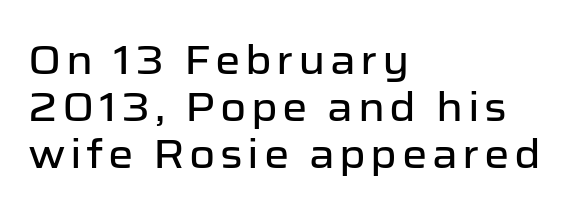
The lines are quadded left. Tall strokes in this sample are plumb rather than angled. Each letter keeps its own natural width here, so spacing adapts to shape. The type family on display is of the sans-serif kind. Quick note: underline off.
